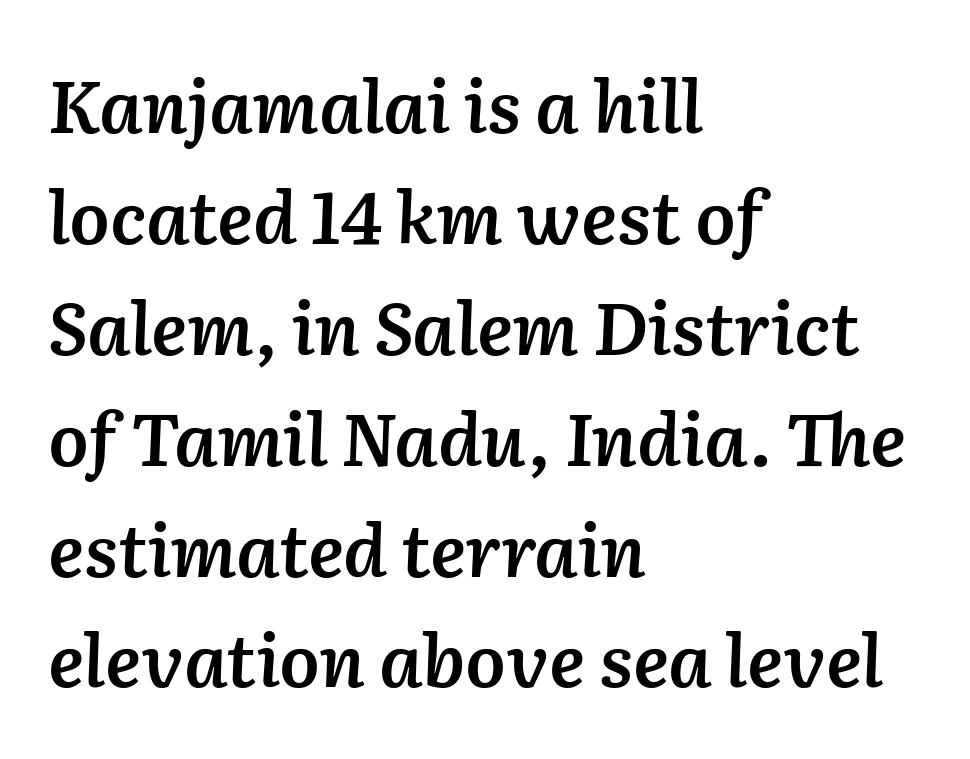
The image shows 72 px semibold type, italic (leaning right); set left-aligned, normal line spacing (1.54x), normal letter spacing, not underlined; low stroke contrast and a medium x-height.
